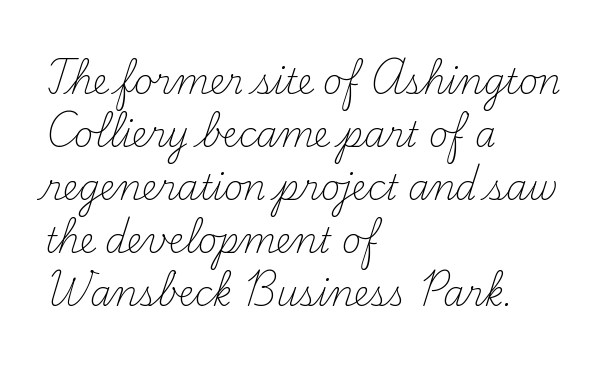
The image shows 34 px light type; set left-aligned, normal line spacing (1.56x), normal letter spacing, not underlined; medium stroke contrast and a small x-height.
